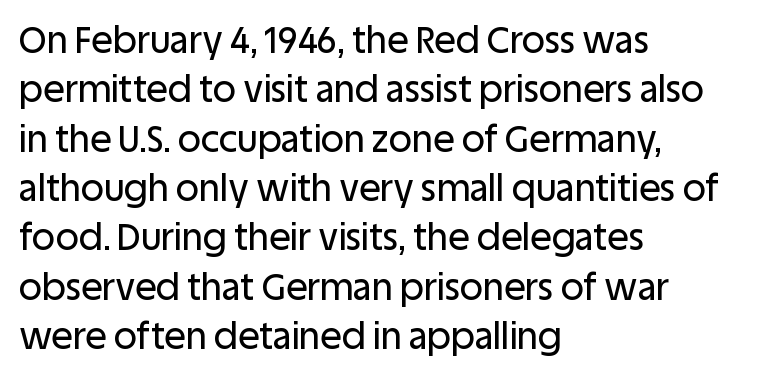
{"serif": "no", "italic": "no", "width": "normal", "stroke_contrast": "low", "x_height": "large", "monospaced": "no", "underline": "no", "align": "left", "line_spacing": "normal", "line_spacing_ratio": 1.37, "letter_spacing": "normal", "letter_spacing_em": 0.0, "glyph_px": 36}
